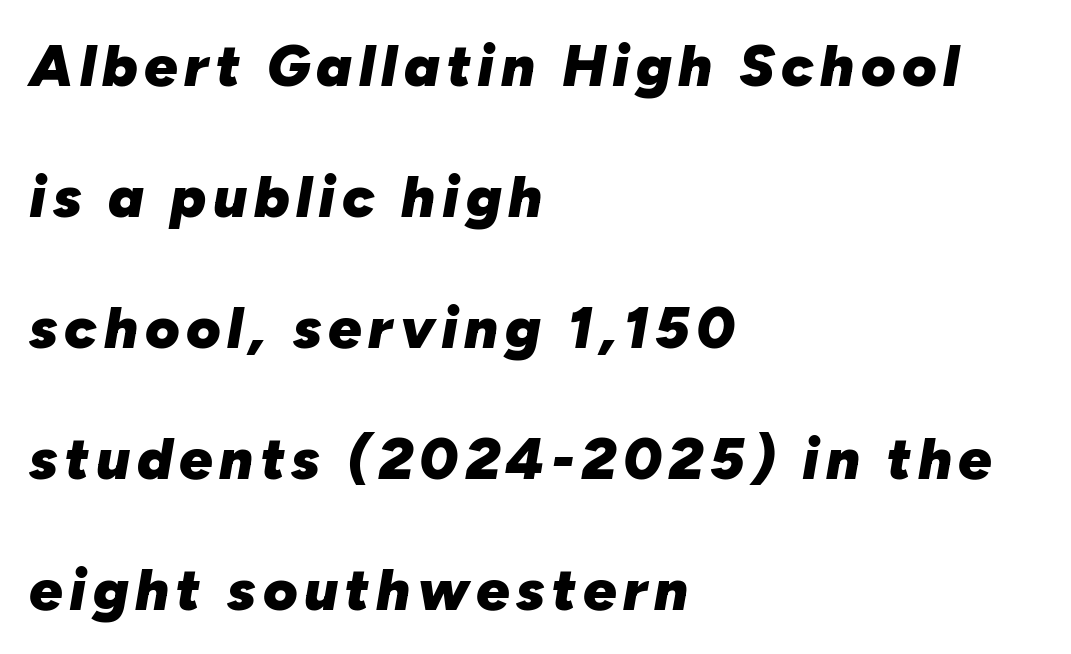
The image shows 59 px heavy type, italic (leaning right); set left-aligned, loose line spacing (2.22x), not underlined; low stroke contrast and a medium x-height.
